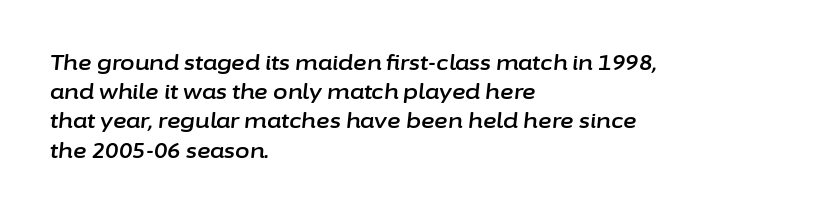
The image shows 21 px text type, italic (leaning right); set left-aligned, normal line spacing (1.39x), normal letter spacing, not underlined.
